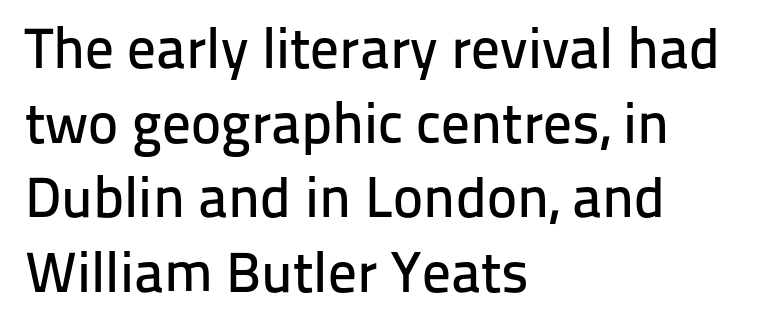
{"serif": "no", "italic": "no", "width": "normal", "stroke_contrast": "low", "x_height": "medium", "monospaced": "no", "underline": "no", "align": "left", "line_spacing": "normal", "line_spacing_ratio": 1.31, "letter_spacing": "normal", "letter_spacing_em": 0.0, "glyph_px": 57}
